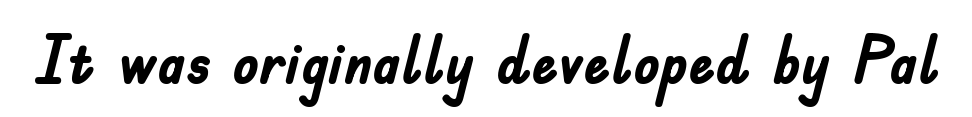
{"serif": "no", "bold": "yes", "weight": "semibold", "width": "condensed", "stroke_contrast": "low", "x_height": "small", "monospaced": "no", "underline": "no", "letter_spacing": "normal", "letter_spacing_em": 0.0, "glyph_px": 66}
